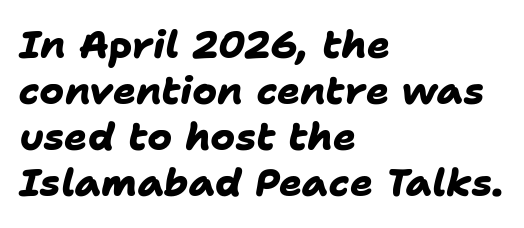
Does the weight exceed regular? Yes, all the way to bold. The line texture is even and compact thanks to regular tracking. Each letter keeps its own natural width here, so spacing adapts to shape. Font category for this specimen: sans-serif. The words here are not underlined.
